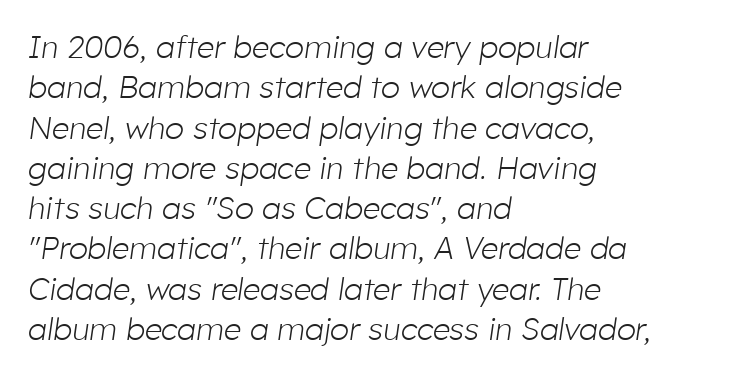
{"italic": "yes", "lean": "right", "slant_degrees": 8, "bold": "no", "weight": "light", "width": "normal", "stroke_contrast": "low", "x_height": "medium", "monospaced": "no", "underline": "no", "align": "left", "line_spacing": "normal", "line_spacing_ratio": 1.3, "letter_spacing": "normal", "letter_spacing_em": 0.0, "glyph_px": 31}
